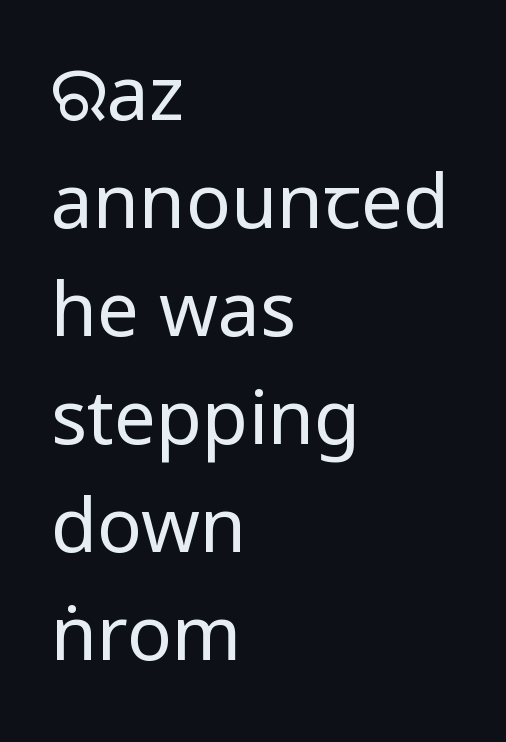
Does the leading feel generous? No, just average. If you drew a ruler down the left edge, every line would touch it. A sans-serif font was chosen for this passage. Look at the tracking — it's just the regular setting, nothing added. The specimen omits any rule beneath the text block's lines.
